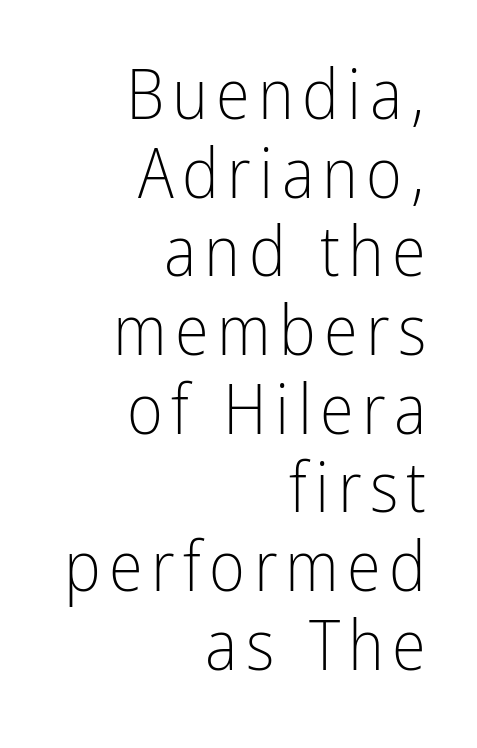
These lines huddle together more closely than default settings would place them. The face used here is proportionally spaced, like ordinary book or web type. The rag falls on the left side of this text block. The cut favours lightness, reaching ordinary text weight at its darkest. Underlining? Definitely not there.
